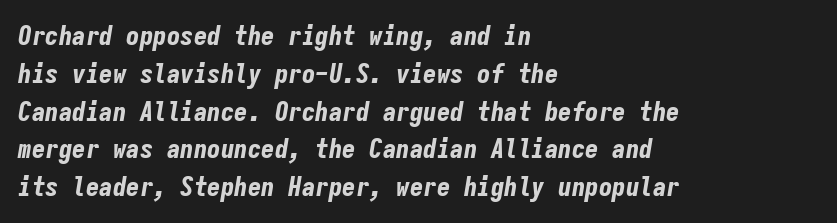
{"italic": "yes", "lean": "right", "slant_degrees": 9, "bold": "yes", "underline": "no", "align": "left", "line_spacing": "normal", "line_spacing_ratio": 1.4, "letter_spacing": "normal", "letter_spacing_em": 0.0, "glyph_px": 27}
